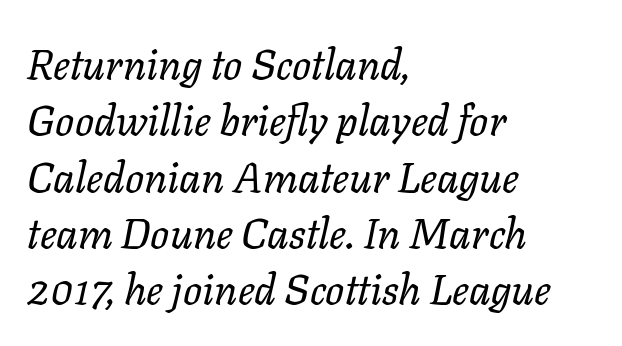
The image shows 42 px regular-weight type, italic (leaning right); set left-aligned, normal line spacing (1.34x), normal letter spacing, not underlined; low stroke contrast and a medium x-height.
